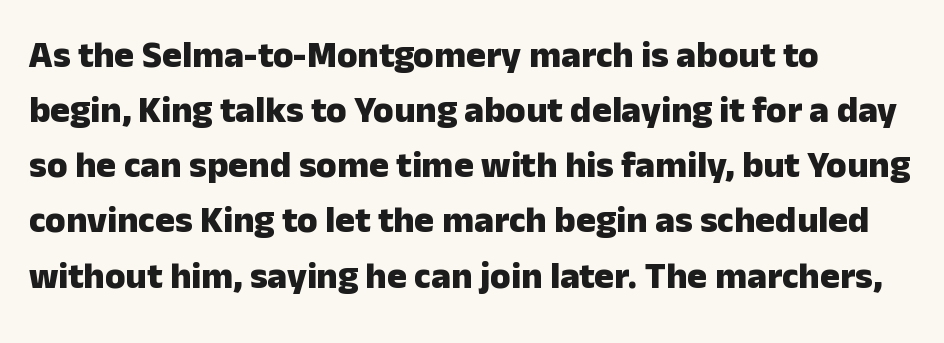
The image shows 37 px heavy sans-serif type, upright; set left-aligned, normal line spacing (1.49x), normal letter spacing, not underlined; low stroke contrast and a medium x-height.
